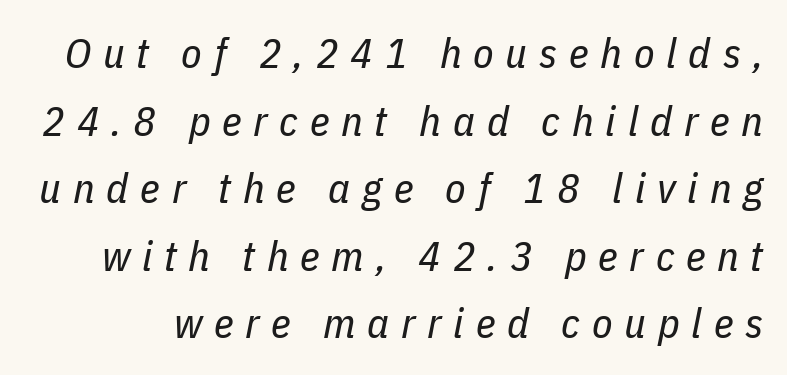
Q: Is the text bold? A: No.
Q: Is the text italic (slanted)? A: Yes, it leans right by about 11 degrees.
Q: Is the text underlined? A: No.
Q: Is the spacing between letters normal or unusually wide? A: Unusually wide.
Q: Is the spacing between lines tight, normal or loose? A: Normal.
Q: Width (condensed, normal, or wide)? A: Condensed.
Q: Stroke contrast? A: Low.
Q: x-height? A: Medium.
Q: Monospaced? A: No.
